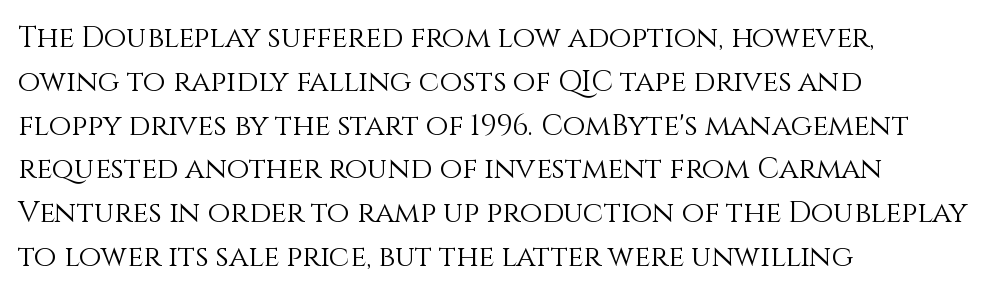
{"italic": "no", "bold": "no", "weight": "light", "width": "normal", "x_height": "large", "monospaced": "no", "underline": "no", "align": "left", "line_spacing": "normal", "line_spacing_ratio": 1.51, "letter_spacing": "normal", "letter_spacing_em": 0.0, "glyph_px": 29}
